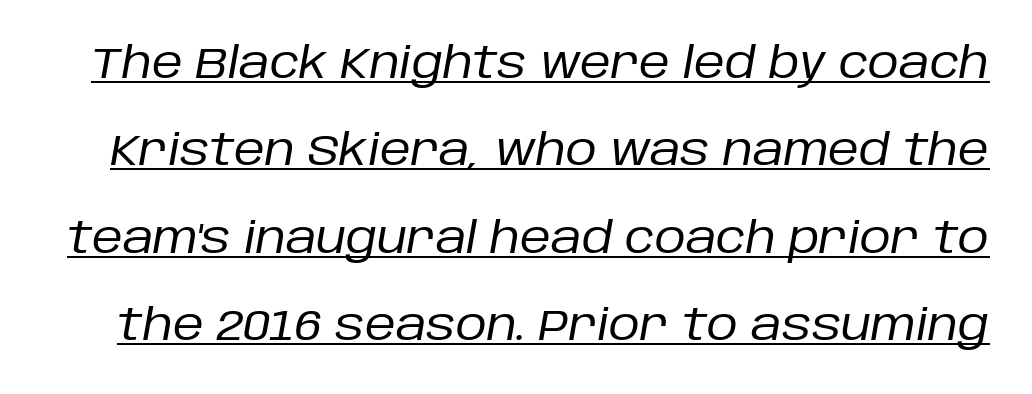
{"italic": "yes", "lean": "right", "slant_degrees": 10, "bold": "no", "weight": "regular", "width": "normal", "stroke_contrast": "low", "x_height": "large", "monospaced": "no", "underline": "yes", "line_spacing": "loose", "line_spacing_ratio": 2.03, "letter_spacing": "normal", "letter_spacing_em": 0.0, "glyph_px": 43}
